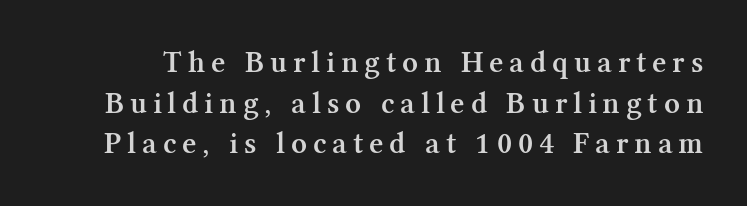
{"serif": "yes", "italic": "no", "bold": "semi", "weight": "semibold", "width": "normal", "stroke_contrast": "medium", "x_height": "medium", "monospaced": "no", "underline": "no", "line_spacing": "normal", "line_spacing_ratio": 1.31, "glyph_px": 31}
